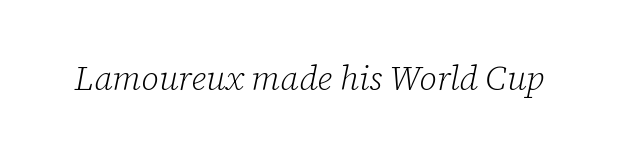
{"serif": "yes", "italic": "yes", "lean": "right", "slant_degrees": 12, "bold": "no", "weight": "light", "width": "normal", "stroke_contrast": "low", "x_height": "medium", "monospaced": "no", "underline": "no", "letter_spacing": "normal", "letter_spacing_em": 0.0, "glyph_px": 34}
